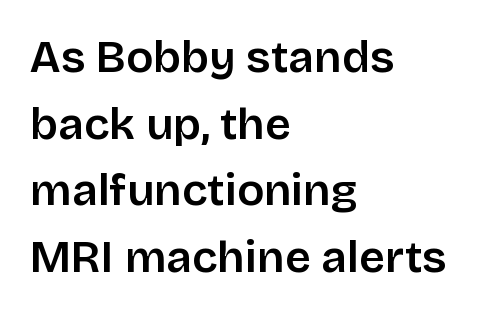
Upright lettering throughout. The specimen omits any rule beneath the text block's lines. The line texture is even and compact thanks to regular tracking. The block of text has a typical density, with ordinary space between rows. The passage shown is semibold, sitting just below true bold.
